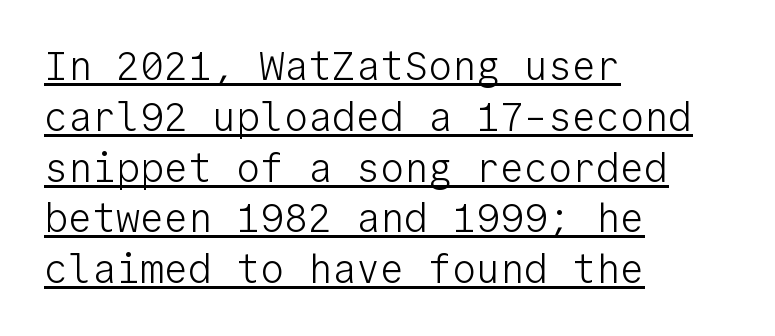
Notice how the stems are strictly vertical — no italics here. Leading: standard. Has an underline been added? It has. This reads as an unemphasized weight, regular at the heaviest.
